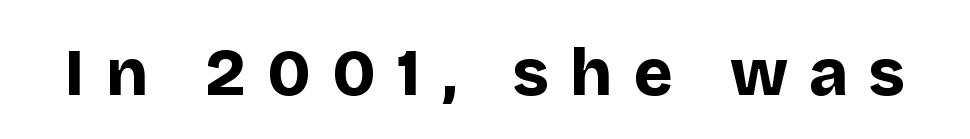
The image shows 66 px bold sans-serif type, upright; set unusually wide letter spacing (+0.32 em), not underlined; low stroke contrast and a large x-height.
